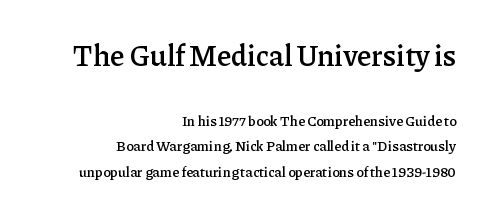
Q: Is the text bold? A: Semi-bold.
Q: Is the text italic (slanted)? A: No, it is upright.
Q: Is the typeface a serif or a sans-serif typeface? A: Serif.
Q: Is the text underlined? A: No.
Q: How is the paragraph aligned? A: Right-aligned.
Q: Is the spacing between letters normal or unusually wide? A: Normal.
Q: Which block of text is set in a larger size, the first (top) or the second (bottom)? A: The first (top) one.
Q: Width (condensed, normal, or wide)? A: Normal.
Q: Stroke contrast? A: Low.
Q: x-height? A: Medium.
Q: Monospaced? A: No.
